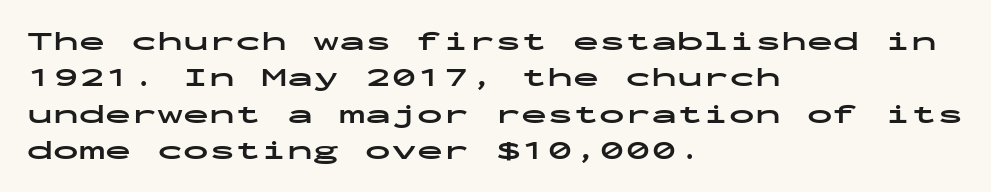
Characters remain perfectly vertical along every line. The passage is arranged the way most books set body copy — flush left. These lines sit exactly where default settings would place them. Nobody touched the tracking dial on this one. Descender tails drop into unmarked territory. Is the type bold? Yes — the strokes are clearly thick and heavy.
